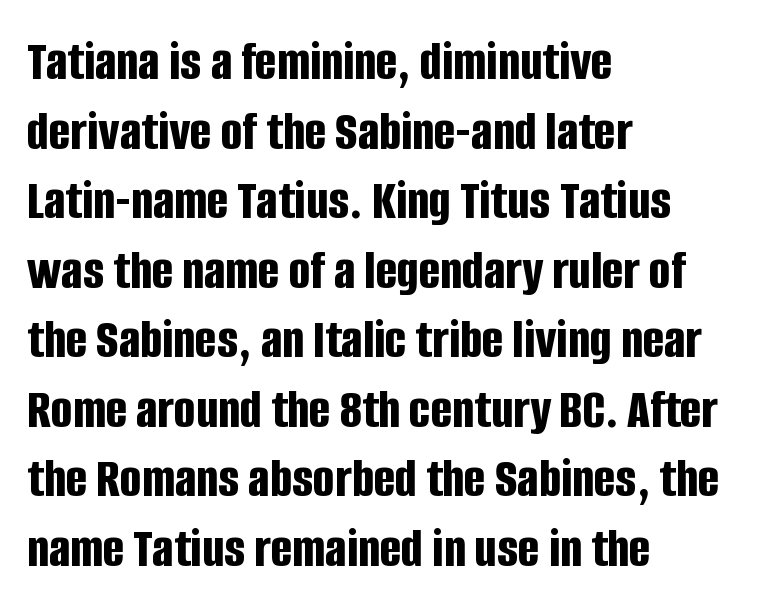
Type style note: lacks serifs. Looks like regular typesetting: each glyph gets only the width it needs. Leftover space on each line is placed entirely after the last word. Letters rest on an invisible, unmarked baseline.
